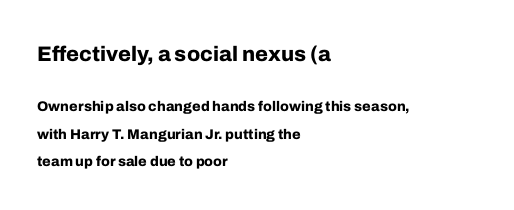
{"italic": "no", "bold": "yes", "underline": "no", "align": "left", "line_spacing": "loose", "line_spacing_ratio": 1.97, "letter_spacing": "normal", "letter_spacing_em": 0.0, "larger_block": "first", "size_ratio": 1.5, "glyph_px": 21}
